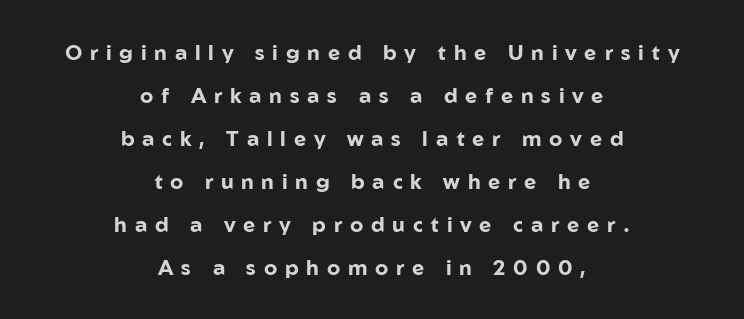
The image shows 21 px bold type, upright; set centered, loose line spacing (2.05x), unusually wide letter spacing (+0.37 em), not underlined.
